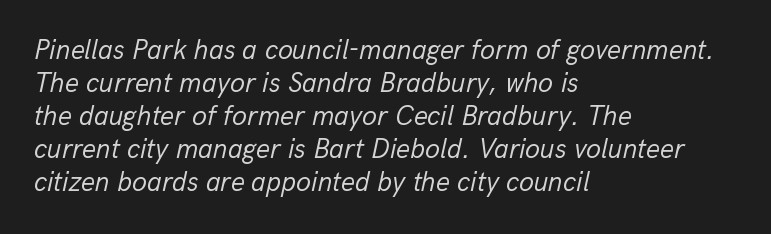
The space beneath each line is pristine and unruled. Caption: multi-line text, flush left, ragged right. You can tell it's italic because the verticals aren't actually vertical. Between one letter and the next there's only the usual sliver of space. Weight class: somewhere from thin through regular.
